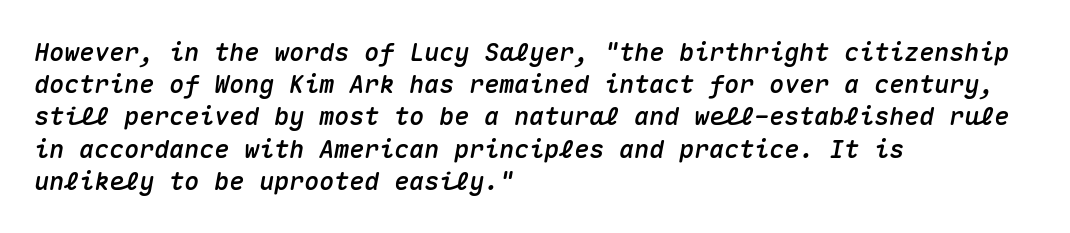
Horizontal bands of white between lines are of average thickness. These lines are set flush left with a ragged right edge. It's the slanting kind of type. Only glyphs here, with clear space below each row. The tracking reads as untouched default to a designer's eye.
